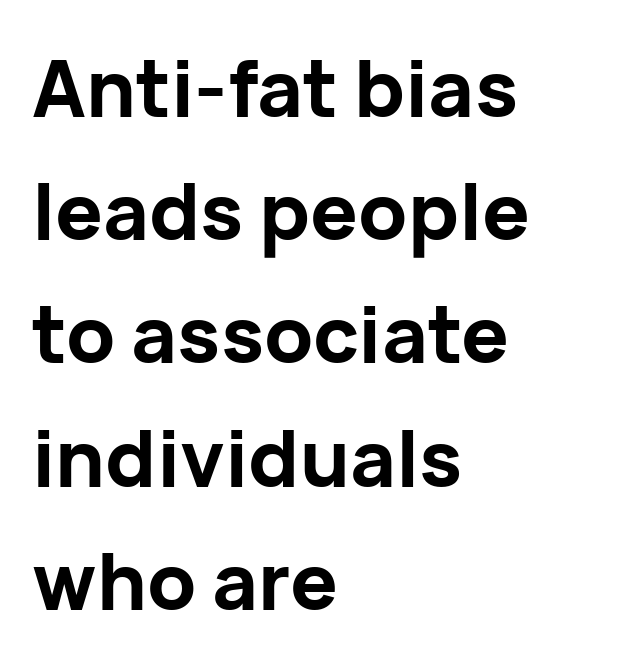
Q: Is the text bold? A: Yes.
Q: Is the text italic (slanted)? A: No, it is upright.
Q: Is the typeface a serif or a sans-serif typeface? A: Sans-serif.
Q: Is the text underlined? A: No.
Q: How is the paragraph aligned? A: Left-aligned.
Q: Is the spacing between letters normal or unusually wide? A: Normal.
Q: Is the spacing between lines tight, normal or loose? A: Normal.
Q: Width (condensed, normal, or wide)? A: Normal.
Q: Stroke contrast? A: Low.
Q: x-height? A: Medium.
Q: Monospaced? A: No.
